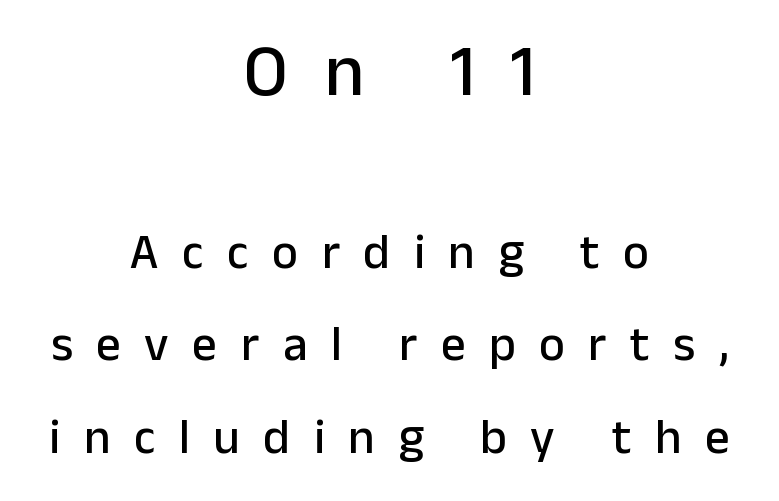
{"serif": "no", "italic": "no", "width": "normal", "stroke_contrast": "low", "x_height": "medium", "monospaced": "no", "underline": "no", "align": "center", "line_spacing_ratio": 1.88, "letter_spacing": "wide", "letter_spacing_em": 0.48, "larger_block": "first", "size_ratio": 1.51, "glyph_px": 74}
